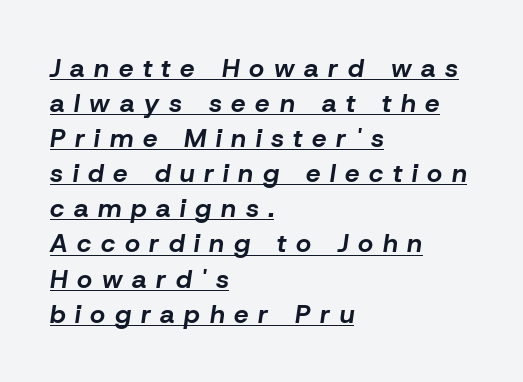
Q: Is the text bold? A: Yes.
Q: Is the text italic (slanted)? A: Yes, it leans right by about 8 degrees.
Q: Is the text underlined? A: Yes.
Q: How is the paragraph aligned? A: Left-aligned.
Q: Is the spacing between letters normal or unusually wide? A: Unusually wide.
Q: Is the spacing between lines tight, normal or loose? A: Normal.
